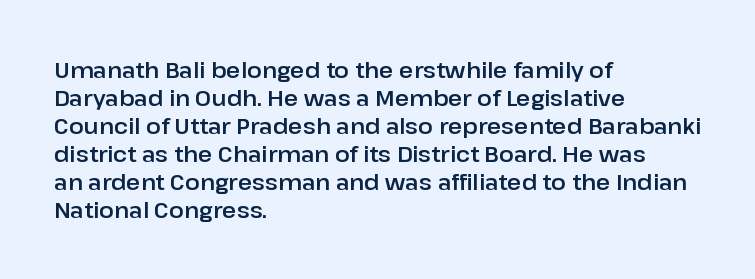
Q: Is the text italic (slanted)? A: No, it is upright.
Q: Is the text underlined? A: No.
Q: How is the paragraph aligned? A: Left-aligned.
Q: Is the spacing between letters normal or unusually wide? A: Normal.
Q: Is the spacing between lines tight, normal or loose? A: Normal.
